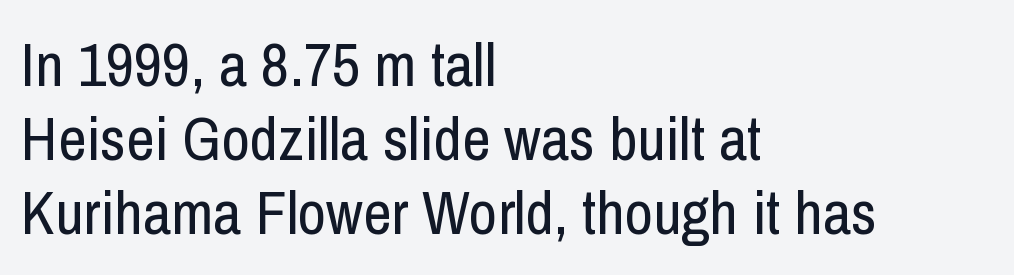
The lettering holds an erect, upright posture throughout. The typesetting does not lean heavy: it is not bold. Font category for this specimen: sans-serif. Does extra space separate the letters? No, they use regular spacing. Proportional: the letters do not fall into vertical columns.
